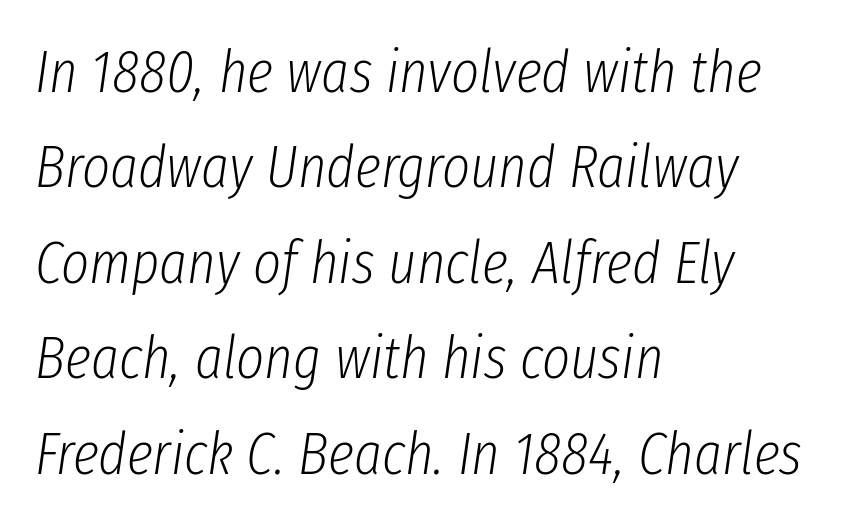
Q: Is the text bold? A: No.
Q: Is the text italic (slanted)? A: Yes, it leans right by about 8 degrees.
Q: Is the text underlined? A: No.
Q: How is the paragraph aligned? A: Left-aligned.
Q: Is the spacing between letters normal or unusually wide? A: Normal.
Q: Is the spacing between lines tight, normal or loose? A: Normal.
Q: Width (condensed, normal, or wide)? A: Condensed.
Q: Stroke contrast? A: Low.
Q: x-height? A: Medium.
Q: Monospaced? A: No.
